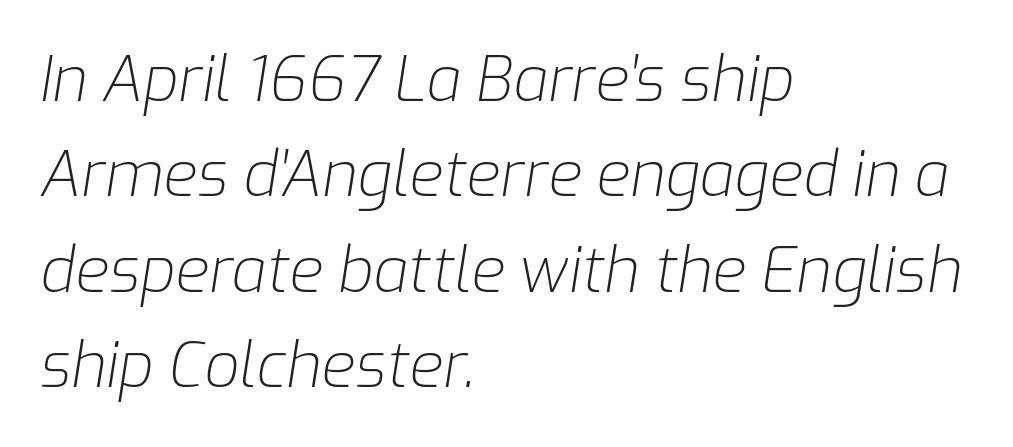
{"italic": "yes", "lean": "right", "slant_degrees": 9, "bold": "no", "weight": "light", "width": "normal", "stroke_contrast": "low", "x_height": "medium", "monospaced": "no", "underline": "no", "align": "left", "line_spacing": "normal", "line_spacing_ratio": 1.54, "letter_spacing": "normal", "letter_spacing_em": 0.0, "glyph_px": 62}
